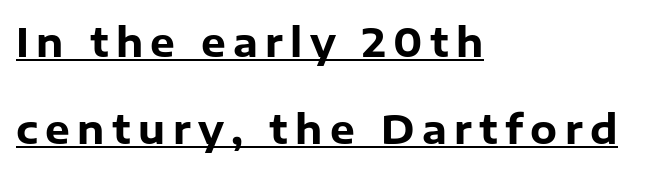
You can see a thin bar hugging the bottom of the glyphs. These lines are set flush left with a ragged right edge. This rendering employs a face without finishing strokes, i.e., a sans-serif. These lines stand farther apart than default settings would place them.
